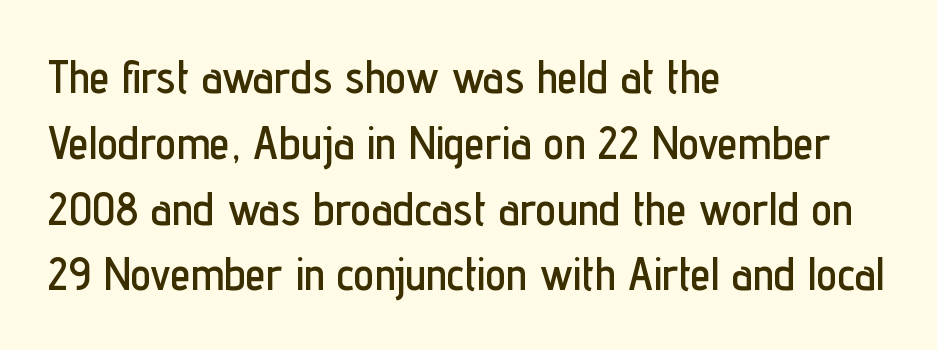
Q: Is the text italic (slanted)? A: No, it is upright.
Q: Is the typeface a serif or a sans-serif typeface? A: Sans-serif.
Q: Is the text underlined? A: No.
Q: How is the paragraph aligned? A: Left-aligned.
Q: Is the spacing between letters normal or unusually wide? A: Normal.
Q: Is the spacing between lines tight, normal or loose? A: Normal.
Q: Width (condensed, normal, or wide)? A: Condensed.
Q: Stroke contrast? A: Low.
Q: x-height? A: Medium.
Q: Monospaced? A: No.
